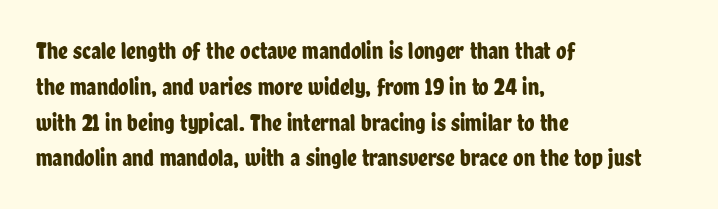
Q: Is the text italic (slanted)? A: No, it is upright.
Q: Is the text underlined? A: No.
Q: How is the paragraph aligned? A: Left-aligned.
Q: Is the spacing between letters normal or unusually wide? A: Normal.
Q: Is the spacing between lines tight, normal or loose? A: Normal.
